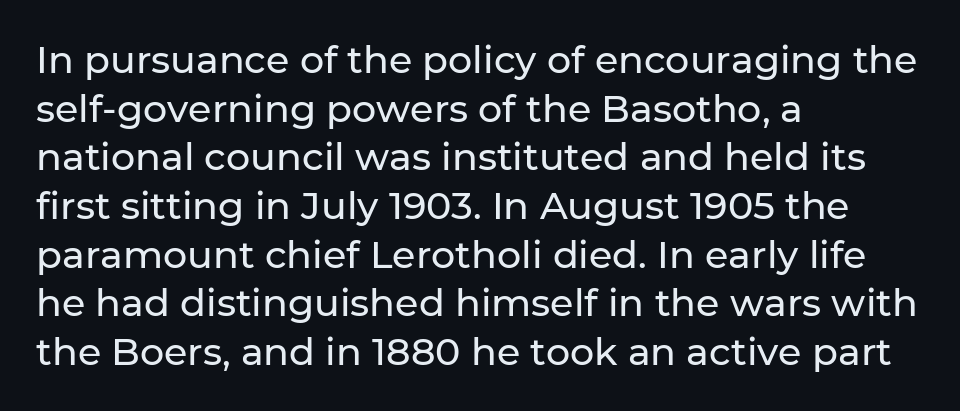
Check the space under the baseline: it is left empty. A typesetter would mark this as roman, not italic. Summary of vertical rhythm: regular, with standard interline spacing. In CSS terms this would be text-align: left. Observe the ordinary spacing: letters are neighbours, not strangers.
